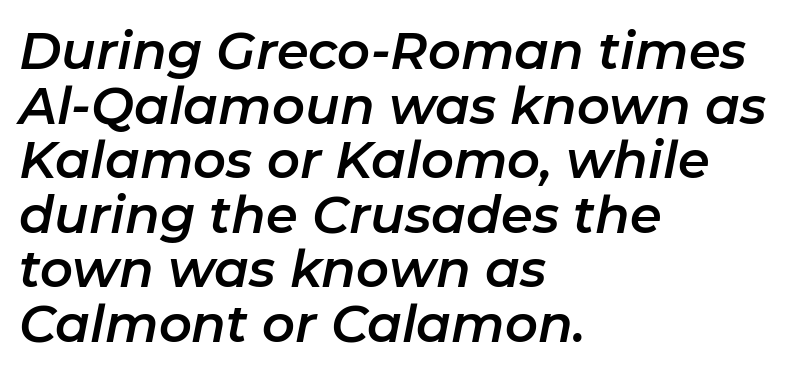
Q: Is the text italic (slanted)? A: Yes, it leans right by about 11 degrees.
Q: Is the text underlined? A: No.
Q: How is the paragraph aligned? A: Left-aligned.
Q: Is the spacing between letters normal or unusually wide? A: Normal.
Q: Is the spacing between lines tight, normal or loose? A: Tight.
Q: Width (condensed, normal, or wide)? A: Normal.
Q: Stroke contrast? A: Low.
Q: x-height? A: Medium.
Q: Monospaced? A: No.
